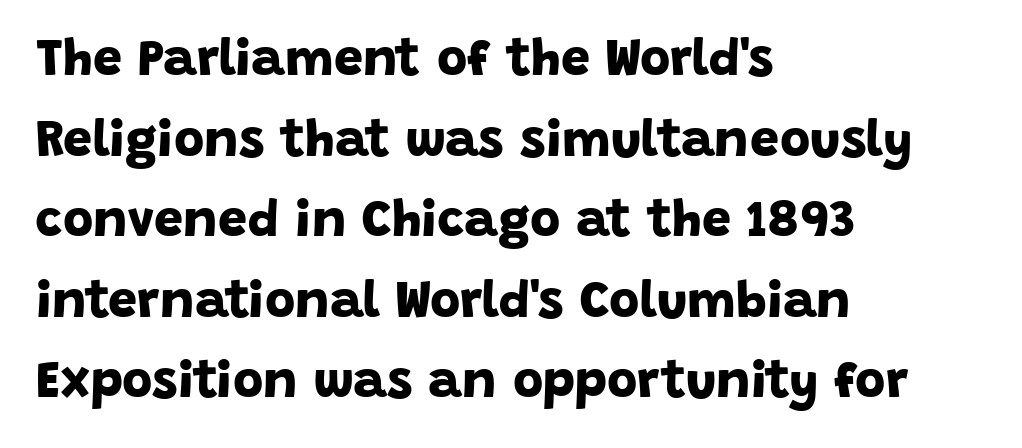
Q: Is the text bold? A: Yes.
Q: Is the typeface a serif or a sans-serif typeface? A: Sans-serif.
Q: Is the text underlined? A: No.
Q: How is the paragraph aligned? A: Left-aligned.
Q: Is the spacing between letters normal or unusually wide? A: Normal.
Q: Is the spacing between lines tight, normal or loose? A: Normal.
Q: Width (condensed, normal, or wide)? A: Normal.
Q: Stroke contrast? A: Low.
Q: x-height? A: Large.
Q: Monospaced? A: No.
